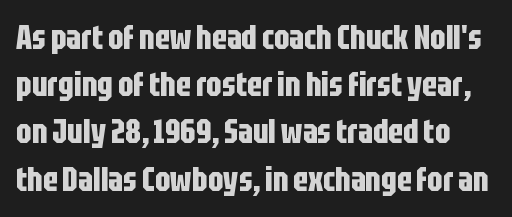
The sample has been set heavy, in full bold. Students, note that the glyphs here touch the page at normal intervals. The letters carry no serifs — their stems end cleanly without finishing strokes. You could not count columns in this text — the font is proportionally spaced.
